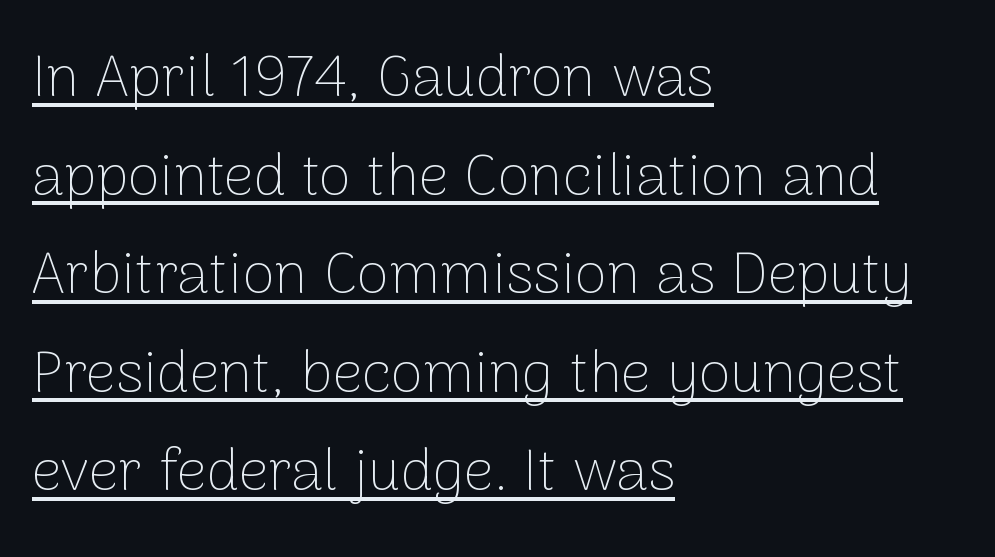
Q: Is the text bold? A: No.
Q: Is the text italic (slanted)? A: No, it is upright.
Q: Is the typeface a serif or a sans-serif typeface? A: Sans-serif.
Q: Is the text underlined? A: Yes.
Q: How is the paragraph aligned? A: Left-aligned.
Q: Is the spacing between letters normal or unusually wide? A: Normal.
Q: Is the spacing between lines tight, normal or loose? A: Normal.
Q: Width (condensed, normal, or wide)? A: Normal.
Q: Stroke contrast? A: Low.
Q: x-height? A: Medium.
Q: Monospaced? A: No.
